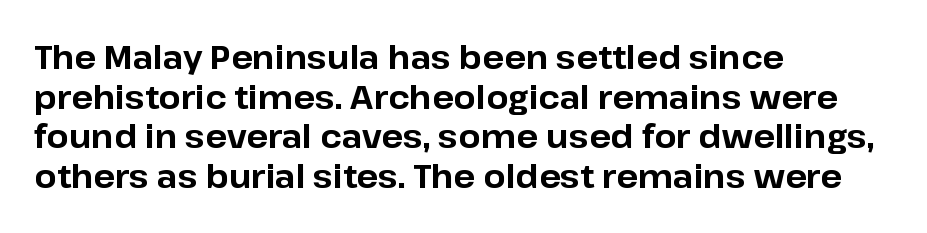
{"serif": "no", "italic": "no", "bold": "yes", "weight": "bold", "width": "normal", "stroke_contrast": "low", "x_height": "medium", "monospaced": "no", "underline": "no", "align": "left", "line_spacing_ratio": 1.24, "letter_spacing": "normal", "letter_spacing_em": 0.0, "glyph_px": 32}
